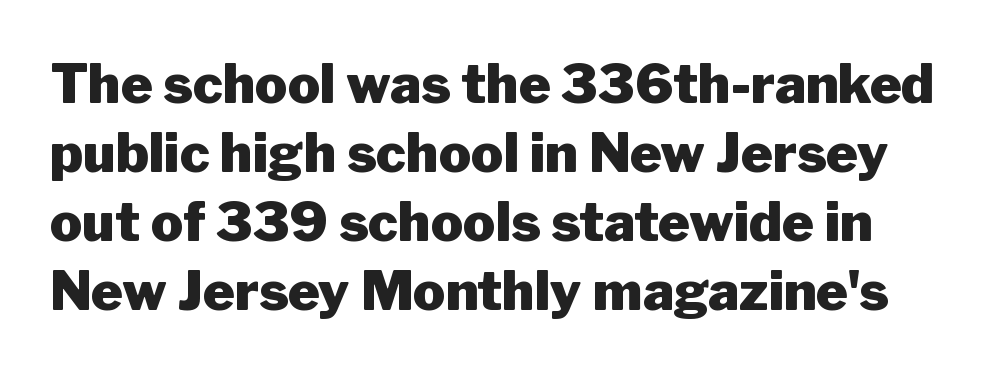
Q: Is the text bold? A: Yes.
Q: Is the text italic (slanted)? A: No, it is upright.
Q: Is the typeface a serif or a sans-serif typeface? A: Sans-serif.
Q: Is the text underlined? A: No.
Q: Is the spacing between letters normal or unusually wide? A: Normal.
Q: Is the spacing between lines tight, normal or loose? A: Normal.
Q: Width (condensed, normal, or wide)? A: Normal.
Q: Stroke contrast? A: Low.
Q: x-height? A: Medium.
Q: Monospaced? A: No.
